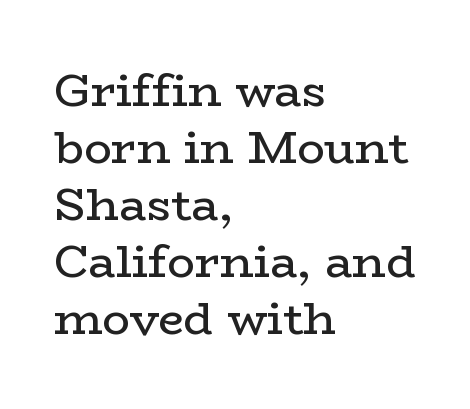
Quick note: not italic, upright. The passage shown is typeset with a serif family. A typesetter would call this zero additional tracking. Quick note: underline off. Here the designer chose a conventional face with non-uniform glyph widths.
